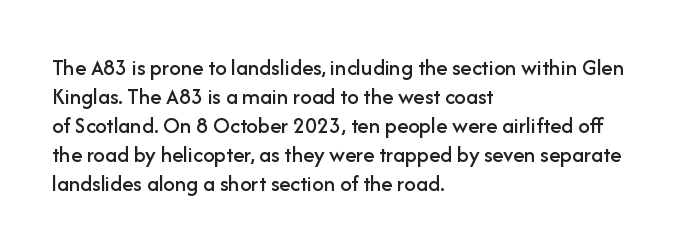
{"italic": "no", "underline": "no", "align": "left", "line_spacing": "normal", "line_spacing_ratio": 1.26, "letter_spacing": "normal", "letter_spacing_em": 0.0, "glyph_px": 23}
